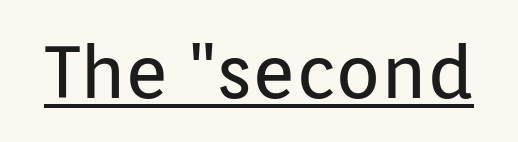
Proportional: the letters do not fall into vertical columns. This rendering leaves character spacing at its baseline value. Weight: not bold — regular or lighter. The specimen includes a rule beneath the text block's lines. Is this a sans? Yes — the strokes have no serifs.
